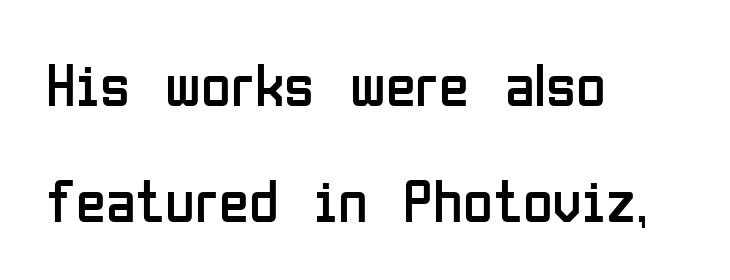
The image shows 61 px regular-weight, condensed sans-serif type, upright; set left-aligned, loose line spacing (1.9x), normal letter spacing, not underlined; low stroke contrast and a medium x-height.
